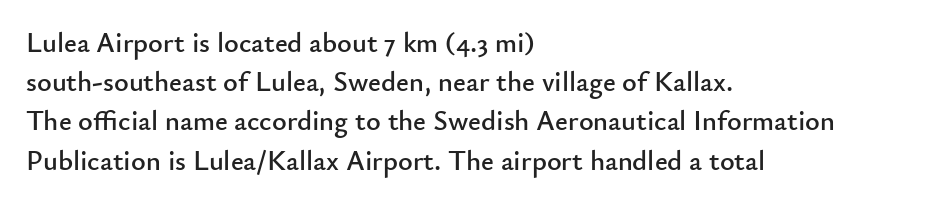
Italic: no, the glyphs are upright roman. Here the designer chose a conventional face with non-uniform glyph widths. This sample is left-justified, so line endings fall wherever the words run out. Clear beneath every line of the passage. The rendering uses a moderate line-height, typical for paragraphs. Tracking here is standard; glyphs follow each other at the usual distance.
